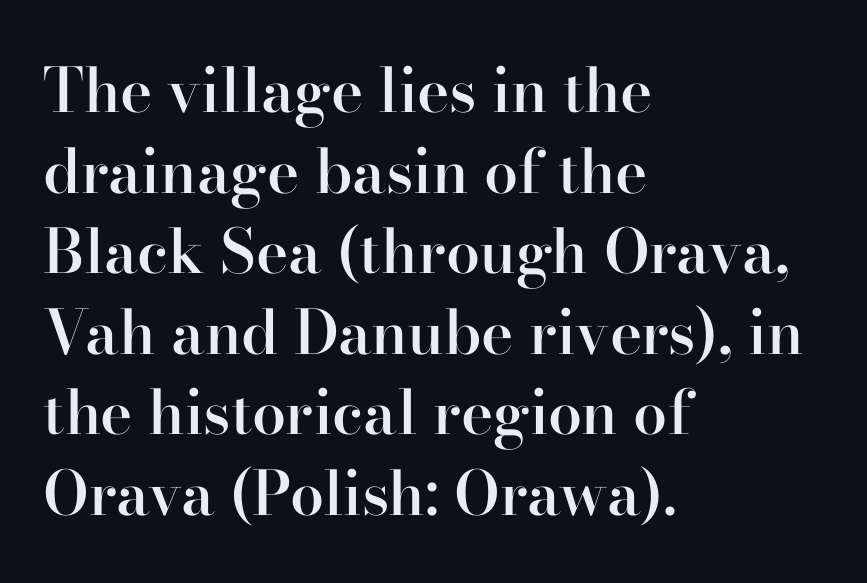
Q: Is the text bold? A: Semi-bold.
Q: Is the text italic (slanted)? A: No, it is upright.
Q: Is the typeface a serif or a sans-serif typeface? A: Serif.
Q: Is the text underlined? A: No.
Q: How is the paragraph aligned? A: Left-aligned.
Q: Is the spacing between letters normal or unusually wide? A: Normal.
Q: Is the spacing between lines tight, normal or loose? A: Normal.
Q: Width (condensed, normal, or wide)? A: Normal.
Q: Stroke contrast? A: High.
Q: x-height? A: Small.
Q: Monospaced? A: No.
